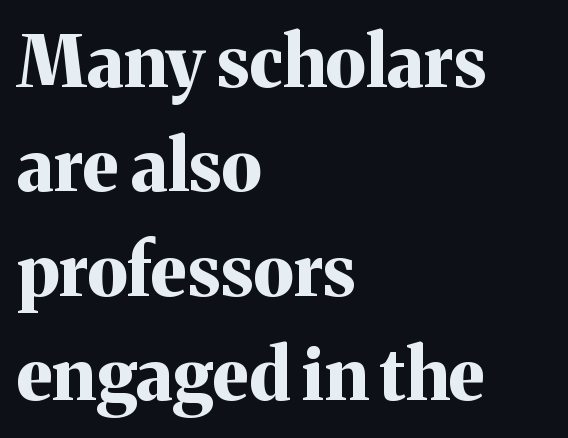
Q: Is the text bold? A: Yes.
Q: Is the text italic (slanted)? A: No, it is upright.
Q: Is the typeface a serif or a sans-serif typeface? A: Serif.
Q: Is the text underlined? A: No.
Q: How is the paragraph aligned? A: Left-aligned.
Q: Is the spacing between letters normal or unusually wide? A: Normal.
Q: Is the spacing between lines tight, normal or loose? A: Normal.
Q: Width (condensed, normal, or wide)? A: Normal.
Q: Stroke contrast? A: Medium.
Q: x-height? A: Medium.
Q: Monospaced? A: No.
